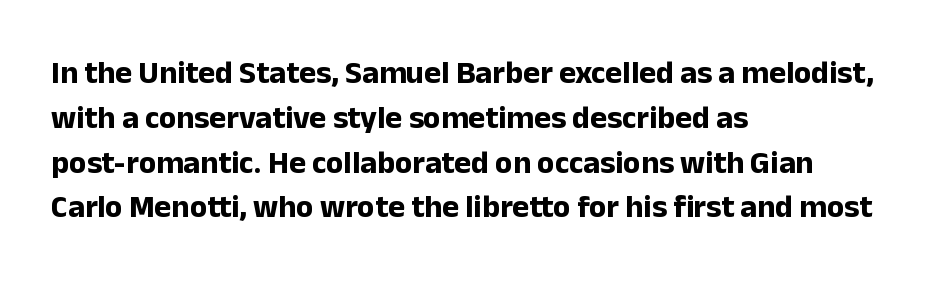
{"serif": "no", "italic": "no", "bold": "yes", "weight": "bold", "width": "normal", "stroke_contrast": "low", "x_height": "medium", "monospaced": "no", "underline": "no", "align": "left", "line_spacing": "normal", "line_spacing_ratio": 1.4, "letter_spacing": "normal", "letter_spacing_em": 0.0, "glyph_px": 32}
